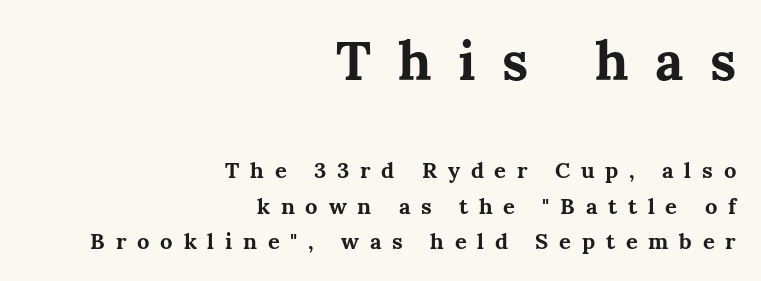
Q: Is the text bold? A: Yes.
Q: Is the text italic (slanted)? A: No, it is upright.
Q: Is the typeface a serif or a sans-serif typeface? A: Serif.
Q: Is the text underlined? A: No.
Q: How is the paragraph aligned? A: Right-aligned.
Q: Is the spacing between letters normal or unusually wide? A: Unusually wide.
Q: Is the spacing between lines tight, normal or loose? A: Normal.
Q: Which block of text is set in a larger size, the first (top) or the second (bottom)? A: The first (top) one.
Q: Width (condensed, normal, or wide)? A: Normal.
Q: Stroke contrast? A: Medium.
Q: x-height? A: Medium.
Q: Monospaced? A: No.
